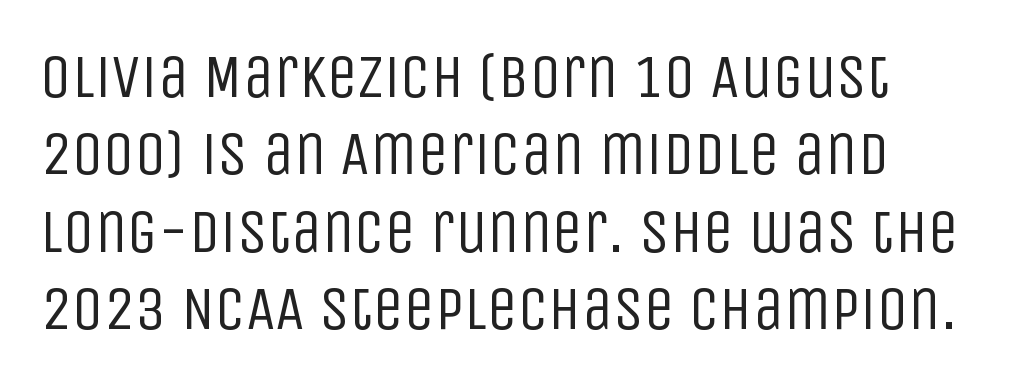
Q: Is the text bold? A: No.
Q: Is the text italic (slanted)? A: No, it is upright.
Q: Is the typeface a serif or a sans-serif typeface? A: Sans-serif.
Q: Is the text underlined? A: No.
Q: Is the spacing between letters normal or unusually wide? A: Normal.
Q: Is the spacing between lines tight, normal or loose? A: Normal.
Q: Width (condensed, normal, or wide)? A: Condensed.
Q: Stroke contrast? A: Low.
Q: x-height? A: Large.
Q: Monospaced? A: No.
